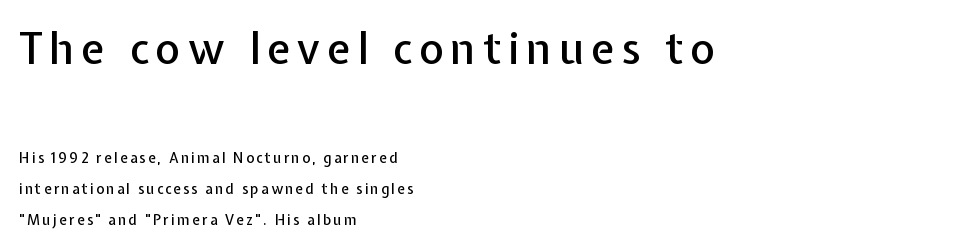
{"serif": "no", "italic": "no", "width": "normal", "stroke_contrast": "low", "x_height": "medium", "monospaced": "no", "underline": "no", "align": "left", "line_spacing": "loose", "line_spacing_ratio": 2.2, "larger_block": "first", "size_ratio": 3.07, "glyph_px": 43}
